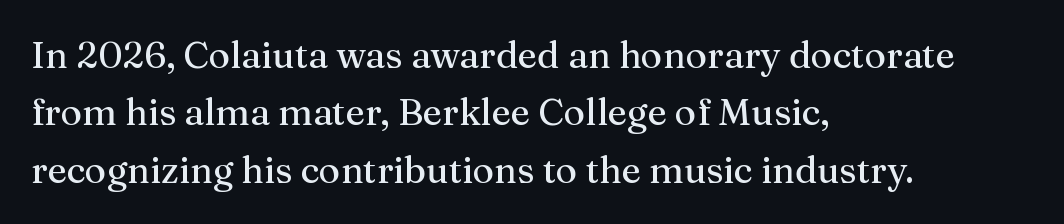
The image shows 37 px serif type, upright; set left-aligned, normal line spacing (1.55x), normal letter spacing, not underlined; medium stroke contrast and a medium x-height.
